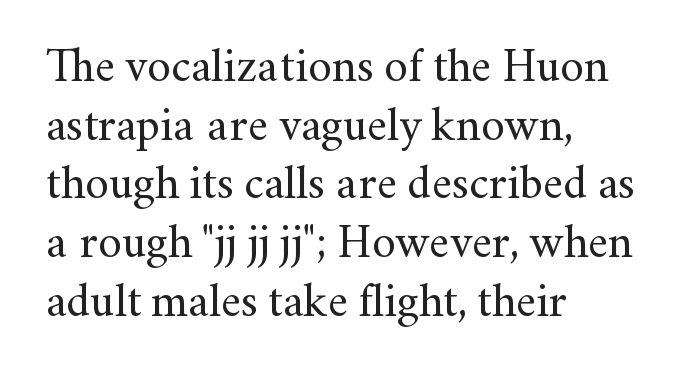
{"serif": "yes", "italic": "no", "bold": "no", "weight": "regular", "width": "normal", "stroke_contrast": "medium", "x_height": "small", "monospaced": "no", "underline": "no", "align": "left", "line_spacing": "normal", "line_spacing_ratio": 1.25, "letter_spacing": "normal", "letter_spacing_em": 0.0, "glyph_px": 47}
